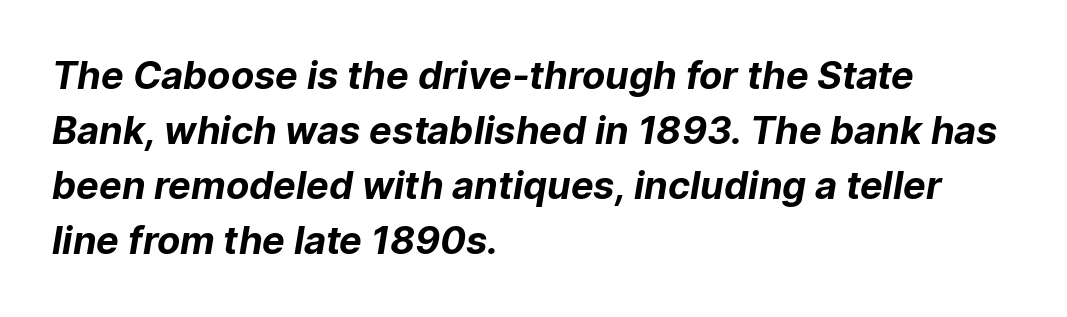
Summary of weight: heavy, a full bold. Unmarked baselines from the first word to the last. Spacing between characters is what you'd get straight out of the box. Vertically, the passage feels balanced, rows spaced as you'd expect. Does the copy run flush right? No — it runs flush left. Spacing verdict: proportional, widths tailored to each character.
